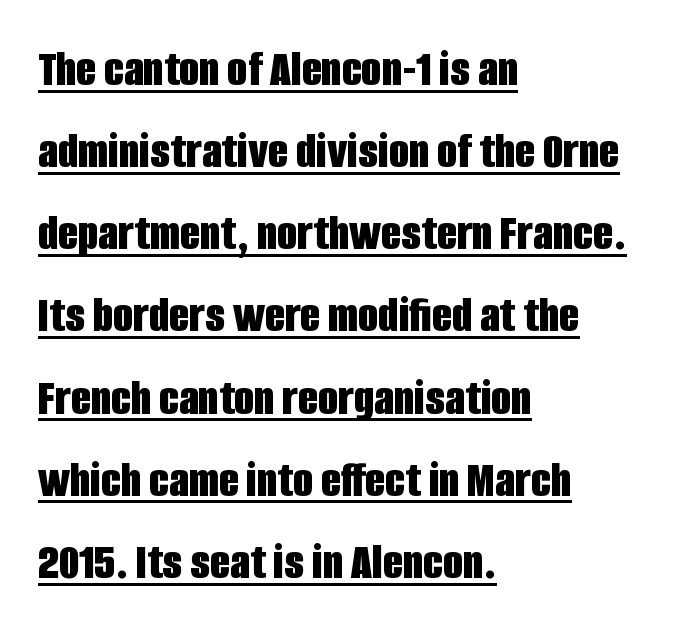
Q: Is the text bold? A: Yes.
Q: Is the text italic (slanted)? A: No, it is upright.
Q: Is the typeface a serif or a sans-serif typeface? A: Sans-serif.
Q: Is the text underlined? A: Yes.
Q: How is the paragraph aligned? A: Left-aligned.
Q: Is the spacing between letters normal or unusually wide? A: Normal.
Q: Is the spacing between lines tight, normal or loose? A: Normal.
Q: Width (condensed, normal, or wide)? A: Condensed.
Q: Stroke contrast? A: Low.
Q: x-height? A: Large.
Q: Monospaced? A: No.
